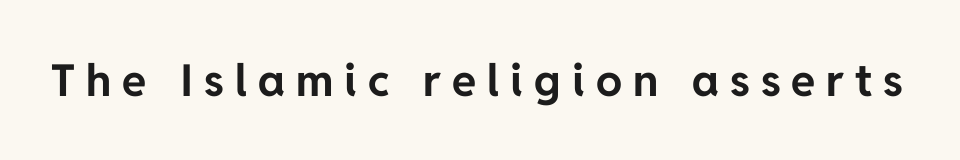
{"serif": "no", "italic": "no", "bold": "yes", "weight": "bold", "width": "normal", "stroke_contrast": "low", "x_height": "medium", "monospaced": "no", "underline": "no", "letter_spacing": "wide", "letter_spacing_em": 0.25, "glyph_px": 44}
